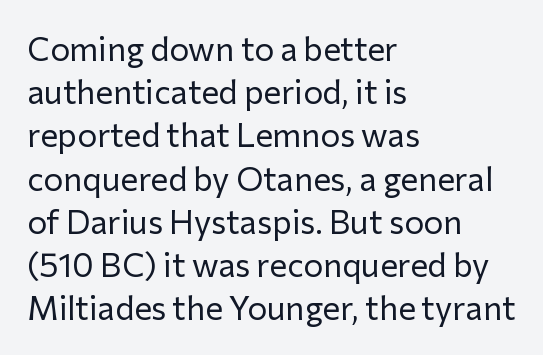
Q: Is the text bold? A: No.
Q: Is the text italic (slanted)? A: No, it is upright.
Q: Is the typeface a serif or a sans-serif typeface? A: Sans-serif.
Q: Is the text underlined? A: No.
Q: How is the paragraph aligned? A: Left-aligned.
Q: Is the spacing between letters normal or unusually wide? A: Normal.
Q: Is the spacing between lines tight, normal or loose? A: Normal.
Q: Width (condensed, normal, or wide)? A: Normal.
Q: Stroke contrast? A: Low.
Q: x-height? A: Medium.
Q: Monospaced? A: No.
